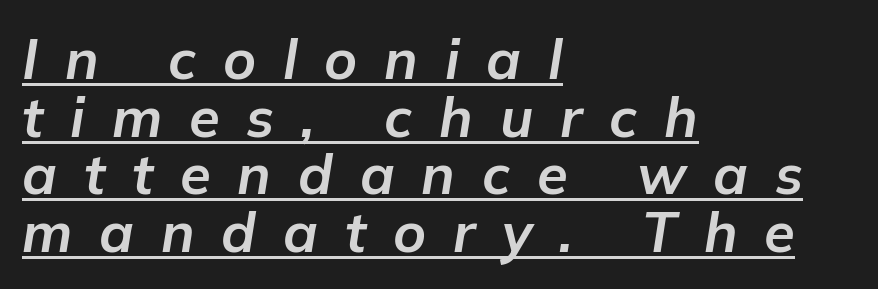
You could not count columns in this text — the font is proportionally spaced. A dark, heavy texture on the line: the type is bold. The text block is weighted toward the left margin, trailing off unevenly rightward. The space between consecutive lines is stingy.
